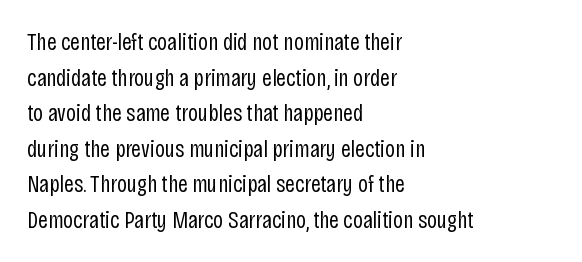
Q: Is the text bold? A: No.
Q: Is the text italic (slanted)? A: No, it is upright.
Q: Is the text underlined? A: No.
Q: How is the paragraph aligned? A: Left-aligned.
Q: Is the spacing between letters normal or unusually wide? A: Normal.
Q: Is the spacing between lines tight, normal or loose? A: Normal.
